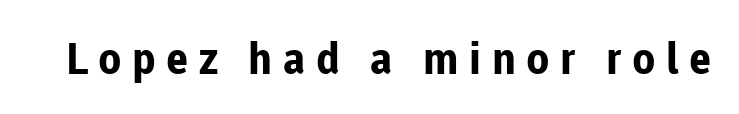
{"serif": "no", "italic": "no", "bold": "yes", "weight": "bold", "width": "normal", "stroke_contrast": "low", "x_height": "medium", "monospaced": "no", "underline": "no", "letter_spacing": "wide", "letter_spacing_em": 0.24, "glyph_px": 43}
